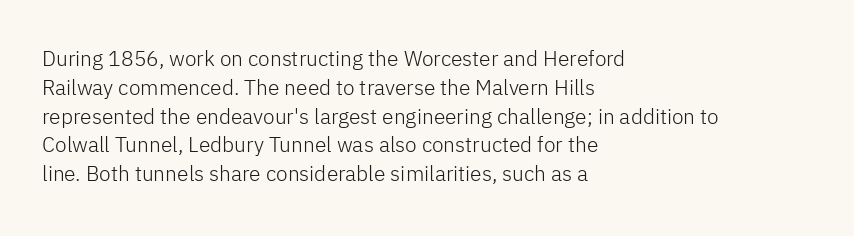
The image shows 21 px text type, upright; set left-aligned, normal line spacing (1.37x), normal letter spacing, not underlined.
